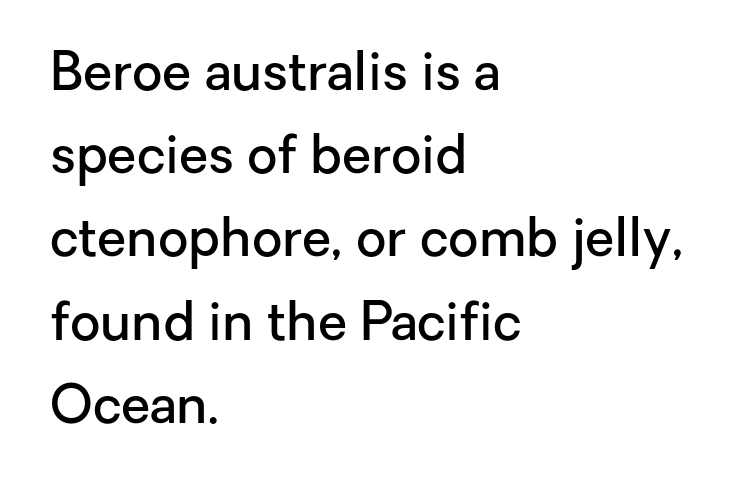
The image shows 53 px semibold sans-serif type, upright; set left-aligned, normal line spacing (1.57x), normal letter spacing, not underlined; low stroke contrast and a medium x-height.
